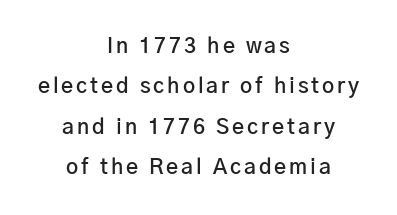
Just letters on the line, the space beneath them empty. Emphasis by weight is partial: semibold. Vertically, the passage feels expansive, rows floating well apart. Which margin do the lines hug? Neither — every line sits in the middle. When letters stand straight like this, we call the style roman or upright.
